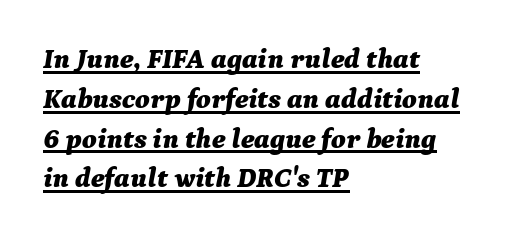
Q: Is the text bold? A: Yes.
Q: Is the text italic (slanted)? A: Yes, it leans right by about 9 degrees.
Q: Is the text underlined? A: Yes.
Q: How is the paragraph aligned? A: Left-aligned.
Q: Is the spacing between letters normal or unusually wide? A: Normal.
Q: Is the spacing between lines tight, normal or loose? A: Normal.
Q: Width (condensed, normal, or wide)? A: Normal.
Q: Stroke contrast? A: Medium.
Q: x-height? A: Medium.
Q: Monospaced? A: No.
